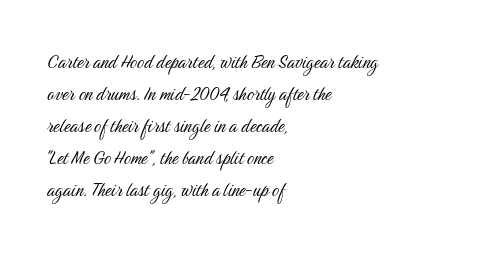
The image shows 22 px text type; set left-aligned, normal line spacing (1.46x), normal letter spacing, not underlined.
